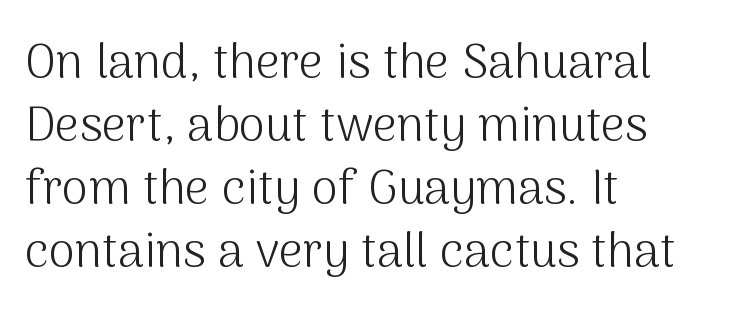
Q: Is the text bold? A: No.
Q: Is the text italic (slanted)? A: No, it is upright.
Q: Is the typeface a serif or a sans-serif typeface? A: Sans-serif.
Q: Is the text underlined? A: No.
Q: How is the paragraph aligned? A: Left-aligned.
Q: Is the spacing between letters normal or unusually wide? A: Normal.
Q: Is the spacing between lines tight, normal or loose? A: Normal.
Q: Width (condensed, normal, or wide)? A: Normal.
Q: Stroke contrast? A: Medium.
Q: x-height? A: Medium.
Q: Monospaced? A: No.
